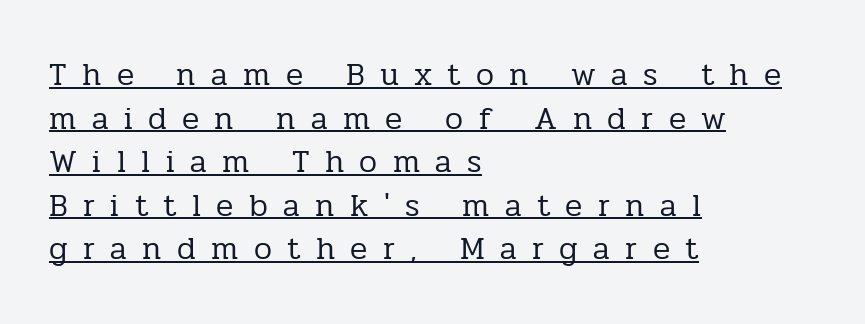
The image shows 32 px regular-weight serif type, upright; set left-aligned, normal line spacing (1.36x), unusually wide letter spacing (+0.48 em), underlined; low stroke contrast and a medium x-height.
